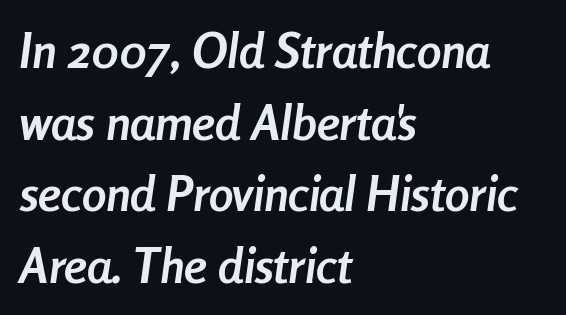
The image shows 49 px semibold, condensed type, italic (leaning right); set left-aligned, normal line spacing (1.46x), normal letter spacing, not underlined; low stroke contrast and a medium x-height.
